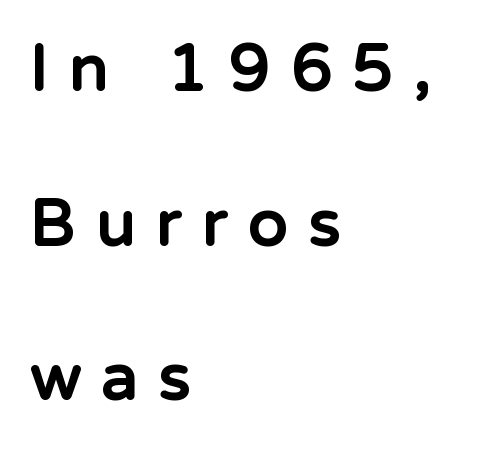
The image shows 65 px bold sans-serif type, upright; set left-aligned, loose line spacing (2.38x), unusually wide letter spacing (+0.32 em), not underlined; low stroke contrast and a medium x-height.
